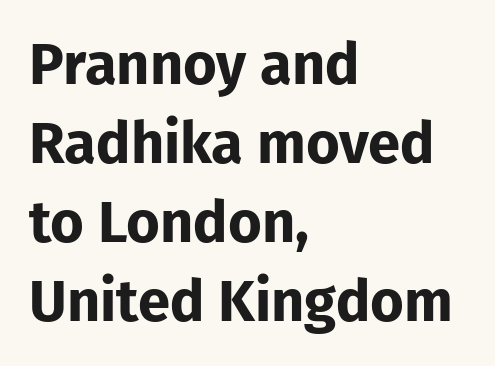
This is sans-serif lettering, the kind often seen on screens and signage. Glyph-to-glyph distance matches everyday printed text. Unlike italic type, these characters show no tilt at all. If you drew a ruler down the left edge, every line would touch it. The characters look thick and weighty, a clear bold.
